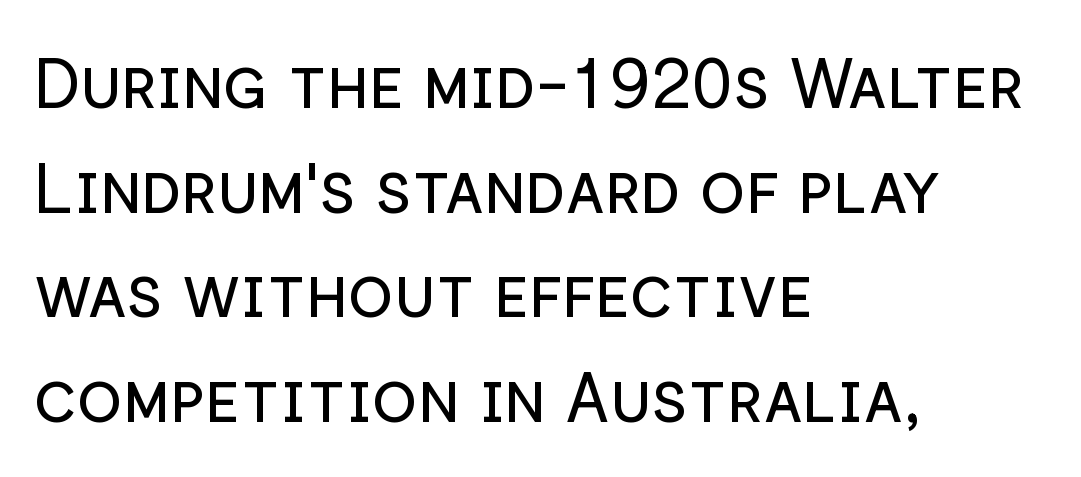
{"serif": "no", "italic": "no", "bold": "no", "weight": "regular", "width": "normal", "stroke_contrast": "low", "x_height": "medium", "monospaced": "no", "underline": "no", "align": "left", "line_spacing": "normal", "line_spacing_ratio": 1.54, "letter_spacing": "normal", "letter_spacing_em": 0.0, "glyph_px": 68}
